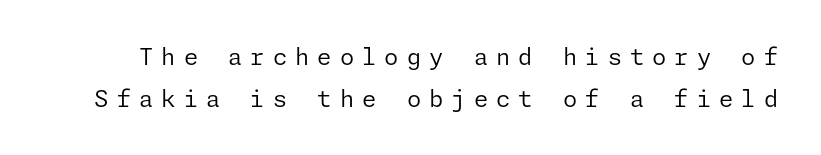
Caption: expanded tracking, letters set apart. The font sits on the lighter half of the weight spectrum, regular included. The lettering stays uniformly vertical, giving the passage a roman look. This rendering features lettering with no underline.
